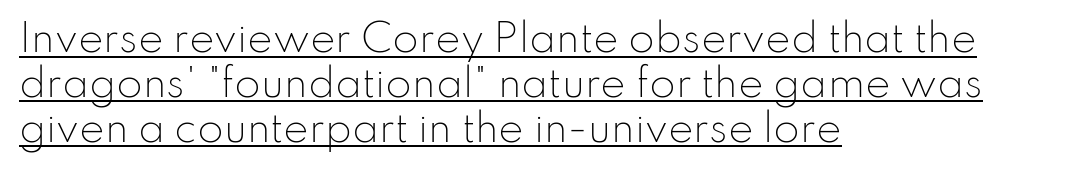
The image shows 38 px light sans-serif type, upright; set left-aligned, line spacing 1.18x, normal letter spacing, underlined; low stroke contrast and a small x-height.
